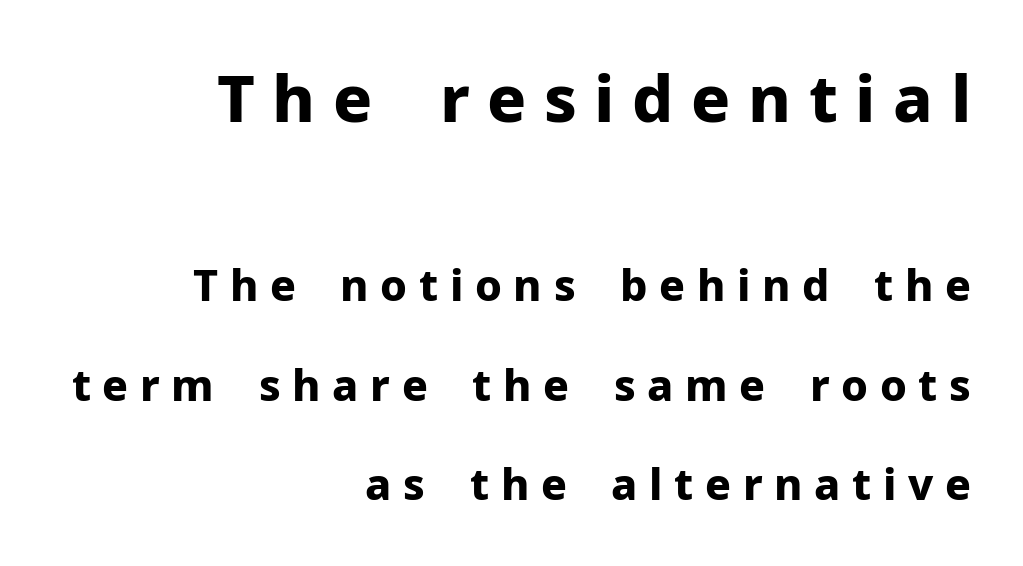
The letters are spread apart with noticeably loose tracking. In this sample the first text group is rendered at the bigger scale. Typesetter's note: full bold, strokes at maximum text heaviness. If you drew a ruler down the right edge, every line would touch it. Honestly, the rows look like they've been pulled way apart.
